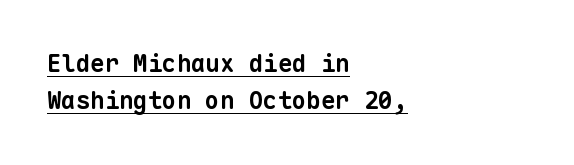
{"bold": "yes", "underline": "yes", "align": "left", "line_spacing": "normal", "line_spacing_ratio": 1.55, "letter_spacing": "normal", "letter_spacing_em": 0.0, "glyph_px": 24}
